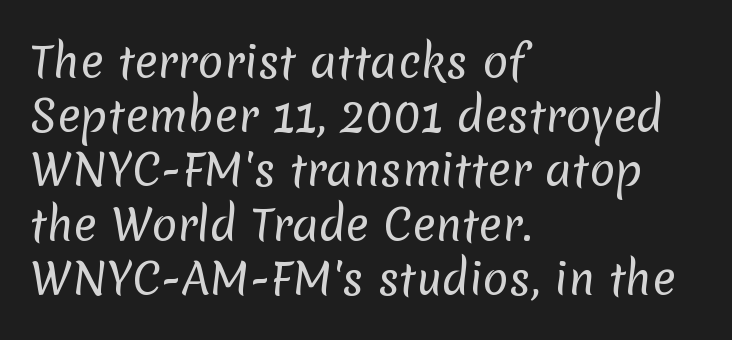
Q: Is the text bold? A: No.
Q: Is the typeface a serif or a sans-serif typeface? A: Sans-serif.
Q: Is the text underlined? A: No.
Q: How is the paragraph aligned? A: Left-aligned.
Q: Is the spacing between letters normal or unusually wide? A: Normal.
Q: Is the spacing between lines tight, normal or loose? A: Normal.
Q: Width (condensed, normal, or wide)? A: Normal.
Q: Stroke contrast? A: Low.
Q: x-height? A: Medium.
Q: Monospaced? A: No.
